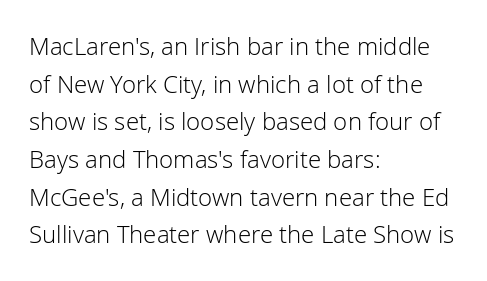
Q: Is the text bold? A: No.
Q: Is the text italic (slanted)? A: No, it is upright.
Q: Is the text underlined? A: No.
Q: How is the paragraph aligned? A: Left-aligned.
Q: Is the spacing between letters normal or unusually wide? A: Normal.
Q: Is the spacing between lines tight, normal or loose? A: Normal.
